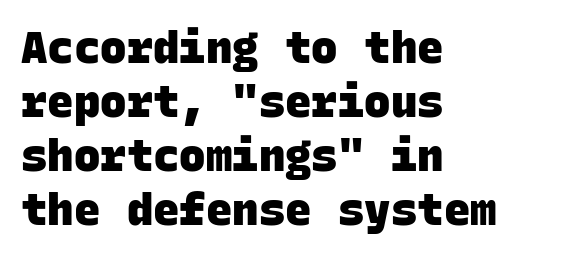
Honestly, there is no underline to notice here at all. The typesetting leans heavy: a genuine bold. These lines are rendered in a fixed-pitch font. These lines keep a tight, regular rhythm from letter to letter.
